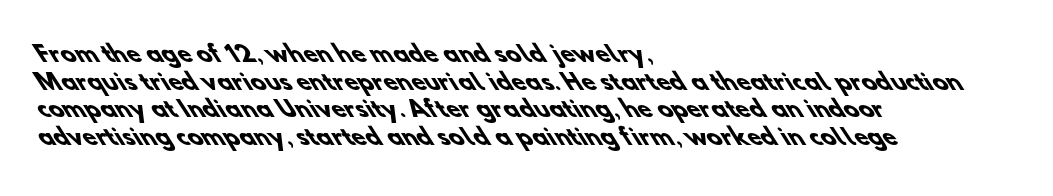
The foot of each line stays bare and open. The passage shown has conventional tracking throughout. Line spacing here is normal. A student would call this left alignment; a typographer would say flush left, rag right.
